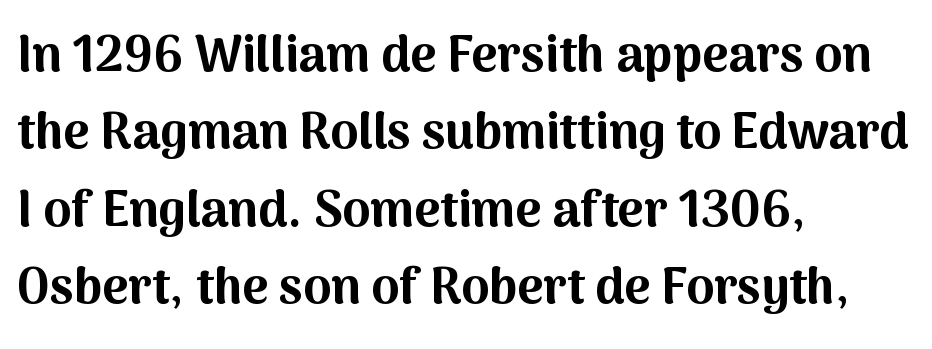
The rendering uses natural spacing where letterforms have individual widths. Decoration check: the copy has no underline. Alignment: flush left. Note: no serifs on the glyphs. Does the lettering tilt? It doesn't — this is upright.
